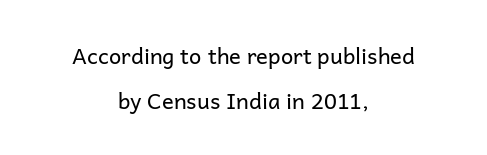
Q: Is the text bold? A: No.
Q: Is the text italic (slanted)? A: No, it is upright.
Q: Is the text underlined? A: No.
Q: How is the paragraph aligned? A: Centered.
Q: Is the spacing between letters normal or unusually wide? A: Normal.
Q: Is the spacing between lines tight, normal or loose? A: Loose.
